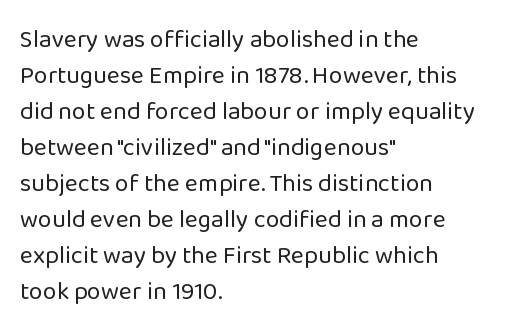
The rendering anchors every line to the left-hand side. Words appear dense and cohesive because spacing is normal. Does the leading feel generous? No, just average. A quiet, ordinary-to-light weight characterises the typeface.
